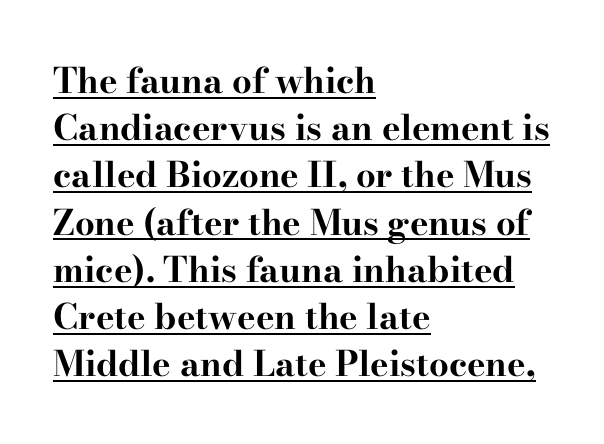
Q: Is the text bold? A: Yes.
Q: Is the text italic (slanted)? A: No, it is upright.
Q: Is the typeface a serif or a sans-serif typeface? A: Serif.
Q: Is the text underlined? A: Yes.
Q: How is the paragraph aligned? A: Left-aligned.
Q: Is the spacing between letters normal or unusually wide? A: Normal.
Q: Is the spacing between lines tight, normal or loose? A: Normal.
Q: Width (condensed, normal, or wide)? A: Wide.
Q: Stroke contrast? A: High.
Q: x-height? A: Small.
Q: Monospaced? A: No.
